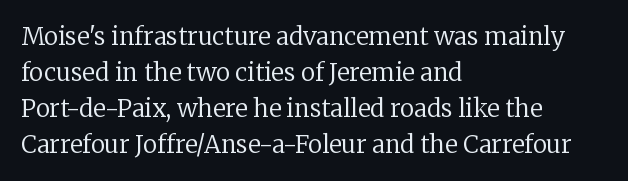
There is no visible air inserted between adjacent glyphs. The rendering anchors every line to the left-hand side. Counters stay open thanks to moderate or lighter strokes. Is there much room between lines? A standard amount, neither cramped nor airy. Type without underlining.
